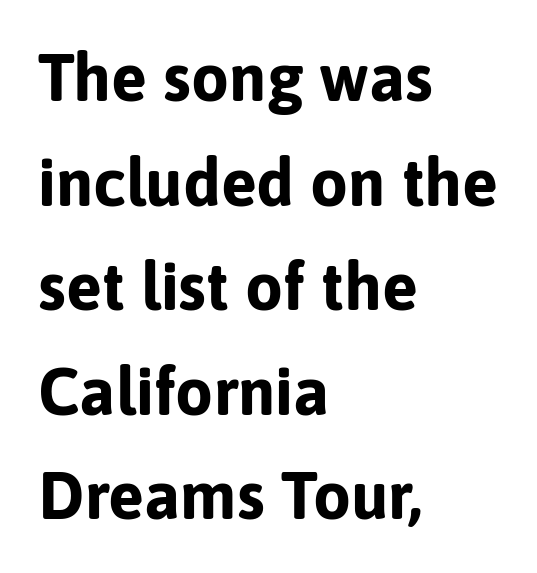
Successive baselines arrive at the customary interval. Words appear dense and cohesive because spacing is normal. Casual observation: everything's shoved over to the left. The baseline area is clear. A typesetter would call this proportional, since set widths differ per character. When letters stand straight like this, we call the style roman or upright.
